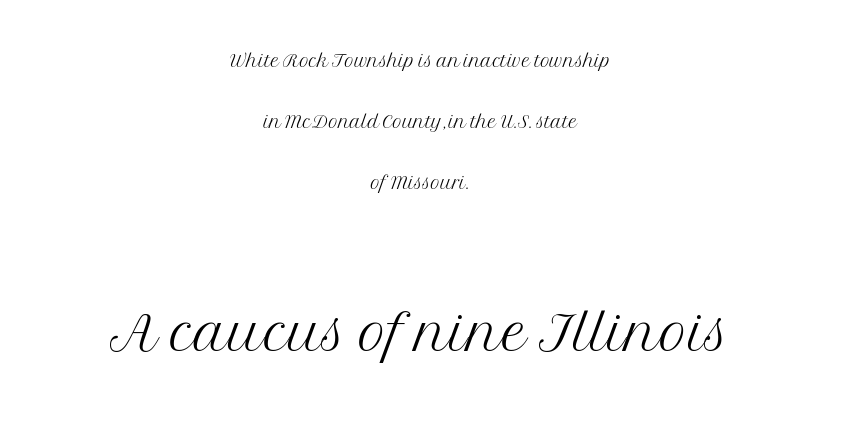
{"serif": "yes", "bold": "no", "weight": "light", "width": "normal", "stroke_contrast": "medium", "x_height": "medium", "monospaced": "no", "underline": "no", "align": "center", "line_spacing": "loose", "line_spacing_ratio": 2.35, "letter_spacing": "normal", "letter_spacing_em": 0.0, "larger_block": "second", "size_ratio": 2.96, "glyph_px": 77}
